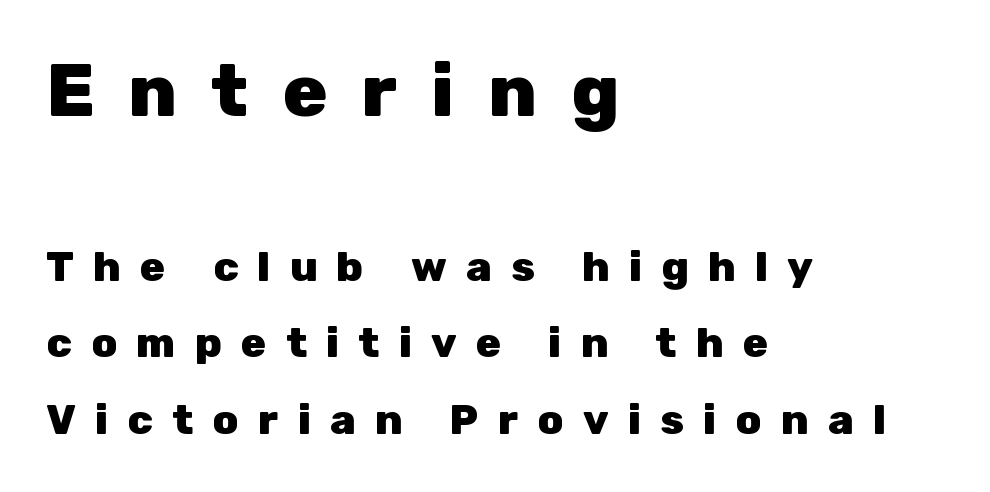
The passage shown is typed in a proportional face where columns would drift. The glyphs have the mass of a bold cut. Horizontally, the lines are justified to the leading edge only. Beneath every word, the page is bare. In terms of letterform style, serifs are entirely absent.
